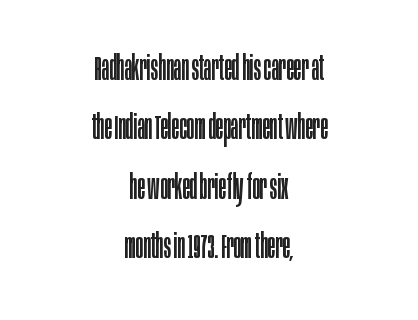
The image shows 35 px regular-weight, condensed sans-serif type, upright; set centered, normal line spacing (1.7x), normal letter spacing, not underlined; low stroke contrast and a large x-height.
